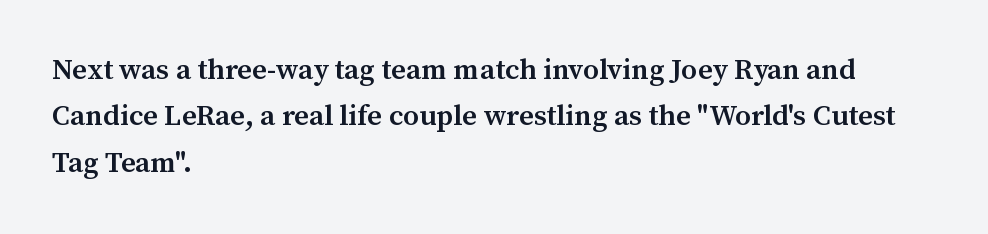
Regular leading. Stroke thickness is moderately raised; the sample reads as semibold. Style check: upright. Looks like regular typesetting: each glyph gets only the width it needs. The glyphs are unaccompanied by any horizontal stroke below them.
